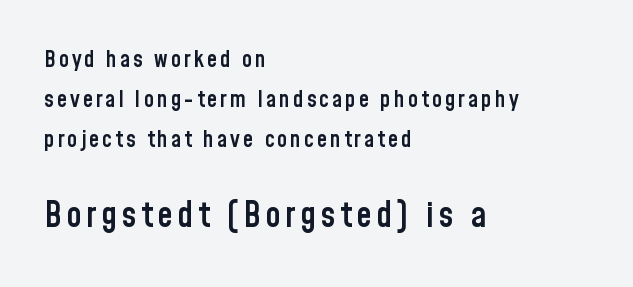
Q: Is the text bold? A: Semi-bold.
Q: Is the text italic (slanted)? A: No, it is upright.
Q: Is the typeface a serif or a sans-serif typeface? A: Sans-serif.
Q: Is the text underlined? A: No.
Q: How is the paragraph aligned? A: Left-aligned.
Q: Which block of text is set in a larger size, the first (top) or the second (bottom)? A: The second (bottom) one.
Q: Width (condensed, normal, or wide)? A: Condensed.
Q: Stroke contrast? A: Low.
Q: x-height? A: Medium.
Q: Monospaced? A: No.
